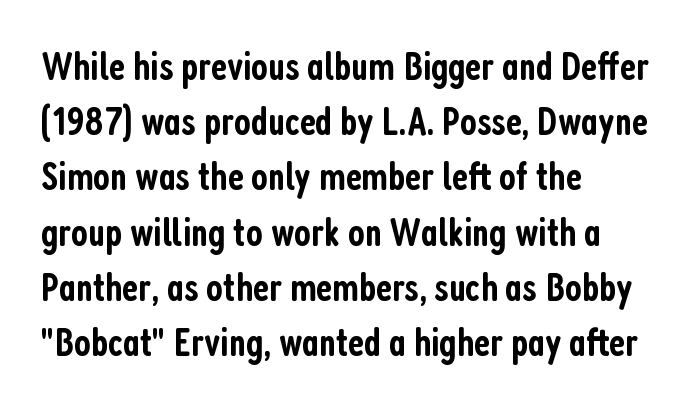
{"serif": "no", "italic": "no", "bold": "semi", "weight": "semibold", "width": "condensed", "stroke_contrast": "low", "x_height": "medium", "monospaced": "no", "underline": "no", "align": "left", "line_spacing": "normal", "line_spacing_ratio": 1.38, "letter_spacing": "normal", "letter_spacing_em": 0.0, "glyph_px": 40}
